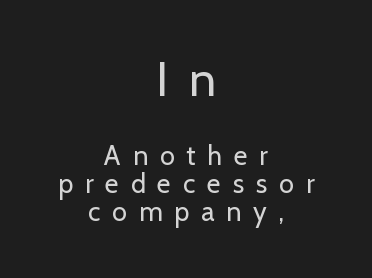
Q: Is the text bold? A: No.
Q: Is the text italic (slanted)? A: No, it is upright.
Q: Is the typeface a serif or a sans-serif typeface? A: Sans-serif.
Q: Is the text underlined? A: No.
Q: How is the paragraph aligned? A: Centered.
Q: Is the spacing between letters normal or unusually wide? A: Unusually wide.
Q: Is the spacing between lines tight, normal or loose? A: Tight.
Q: Which block of text is set in a larger size, the first (top) or the second (bottom)? A: The first (top) one.
Q: Width (condensed, normal, or wide)? A: Normal.
Q: Stroke contrast? A: Low.
Q: x-height? A: Medium.
Q: Monospaced? A: No.
